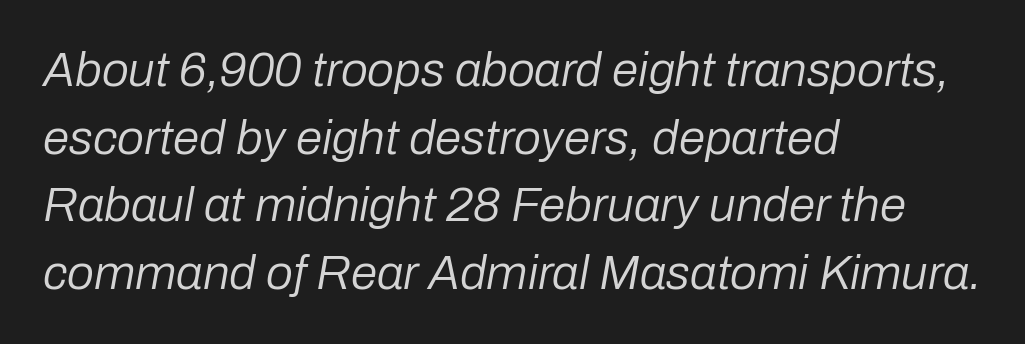
The image shows 48 px regular-weight type, italic (leaning right); set left-aligned, normal line spacing (1.41x), normal letter spacing, not underlined; low stroke contrast and a medium x-height.
